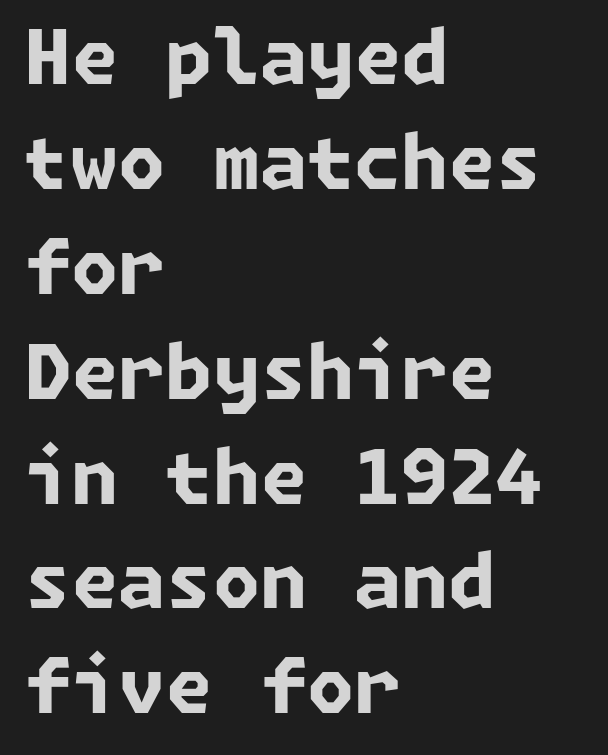
The image shows 76 px bold sans-serif type; set left-aligned, normal line spacing (1.38x), normal letter spacing, not underlined; low stroke contrast and a medium x-height.
